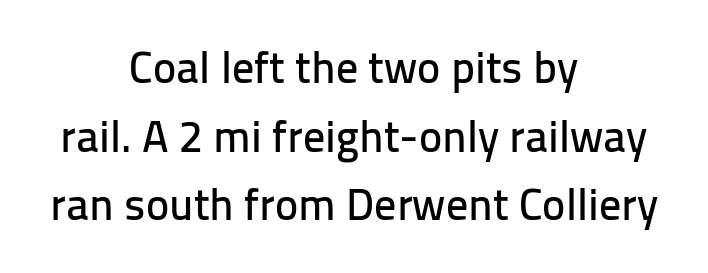
Q: Is the text italic (slanted)? A: No, it is upright.
Q: Is the typeface a serif or a sans-serif typeface? A: Sans-serif.
Q: Is the text underlined? A: No.
Q: How is the paragraph aligned? A: Centered.
Q: Is the spacing between letters normal or unusually wide? A: Normal.
Q: Is the spacing between lines tight, normal or loose? A: Normal.
Q: Width (condensed, normal, or wide)? A: Normal.
Q: Stroke contrast? A: Low.
Q: x-height? A: Medium.
Q: Monospaced? A: No.
